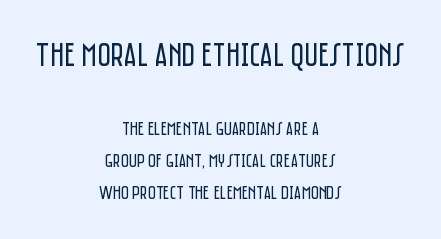
{"serif": "no", "italic": "no", "bold": "no", "weight": "regular", "width": "condensed", "stroke_contrast": "low", "x_height": "large", "monospaced": "no", "underline": "no", "align": "center", "line_spacing": "normal", "line_spacing_ratio": 1.68, "letter_spacing": "normal", "letter_spacing_em": 0.0, "larger_block": "first", "size_ratio": 1.74, "glyph_px": 33}
